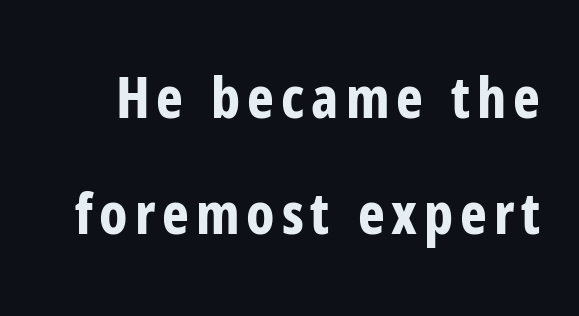
Q: Is the text bold? A: Yes.
Q: Is the text italic (slanted)? A: No, it is upright.
Q: Is the typeface a serif or a sans-serif typeface? A: Sans-serif.
Q: Is the text underlined? A: No.
Q: Is the spacing between lines tight, normal or loose? A: Loose.
Q: Width (condensed, normal, or wide)? A: Condensed.
Q: Stroke contrast? A: Low.
Q: x-height? A: Medium.
Q: Monospaced? A: No.
